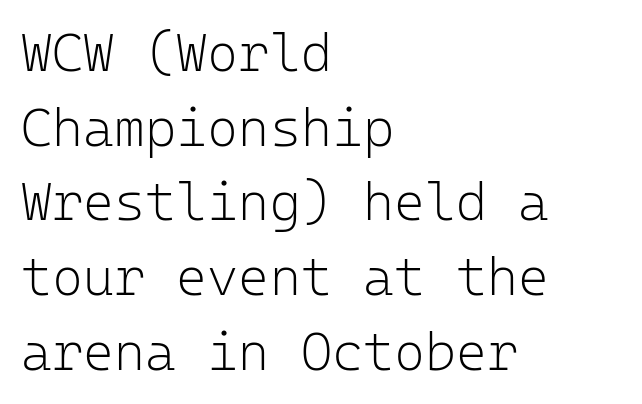
Q: Is the text bold? A: No.
Q: Is the text italic (slanted)? A: No, it is upright.
Q: Is the typeface a serif or a sans-serif typeface? A: Sans-serif.
Q: Is the text underlined? A: No.
Q: How is the paragraph aligned? A: Left-aligned.
Q: Is the spacing between letters normal or unusually wide? A: Normal.
Q: Is the spacing between lines tight, normal or loose? A: Normal.
Q: Width (condensed, normal, or wide)? A: Normal.
Q: Stroke contrast? A: Low.
Q: x-height? A: Medium.
Q: Monospaced? A: Yes.
